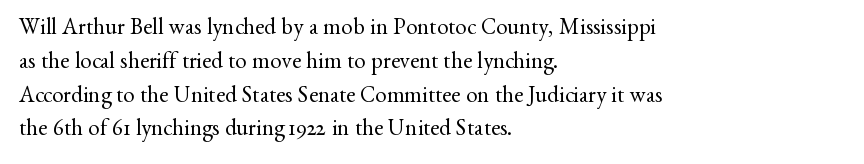
Q: Is the text bold? A: No.
Q: Is the text italic (slanted)? A: No, it is upright.
Q: Is the text underlined? A: No.
Q: How is the paragraph aligned? A: Left-aligned.
Q: Is the spacing between letters normal or unusually wide? A: Normal.
Q: Is the spacing between lines tight, normal or loose? A: Normal.
